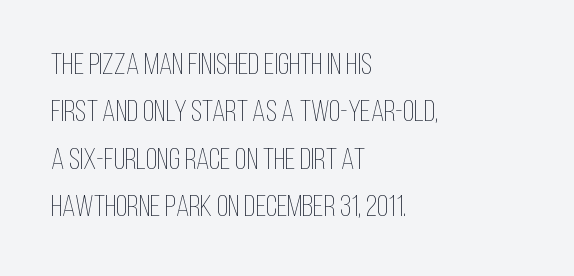
Q: Is the text bold? A: No.
Q: Is the text italic (slanted)? A: No, it is upright.
Q: Is the text underlined? A: No.
Q: How is the paragraph aligned? A: Left-aligned.
Q: Is the spacing between letters normal or unusually wide? A: Normal.
Q: Is the spacing between lines tight, normal or loose? A: Normal.
Q: Width (condensed, normal, or wide)? A: Condensed.
Q: Stroke contrast? A: Low.
Q: x-height? A: Large.
Q: Monospaced? A: No.
